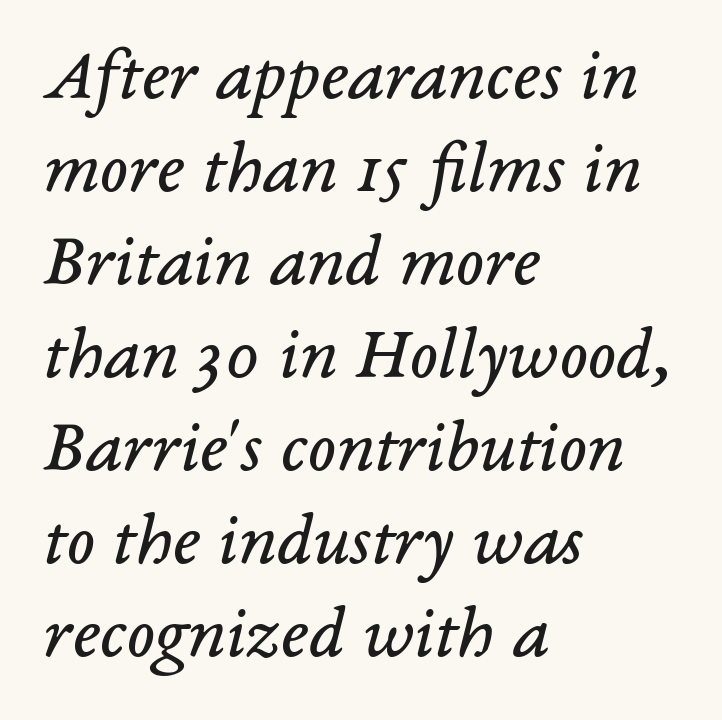
Alignment: flush left. A typesetter would mark this as italic. Nothing heavy about these letters — not bold at all. Small tapered or slab feet sit at the stroke ends, so this counts as serif.
